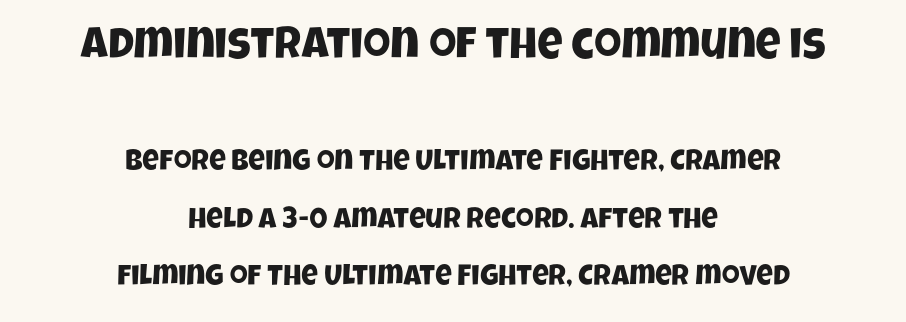
The image shows 44 px condensed sans-serif type; set centered, loose line spacing (1.98x), normal letter spacing, not underlined; the first (top) block is 1.52x larger; low stroke contrast and a large x-height.
